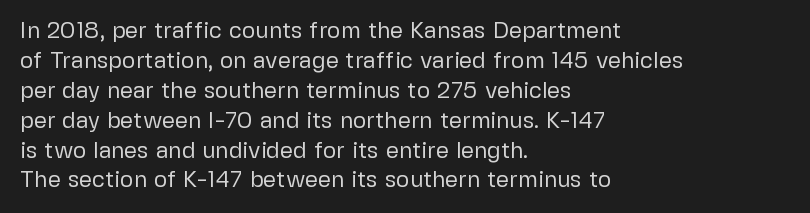
Q: Is the text bold? A: No.
Q: Is the text italic (slanted)? A: No, it is upright.
Q: Is the text underlined? A: No.
Q: How is the paragraph aligned? A: Left-aligned.
Q: Is the spacing between letters normal or unusually wide? A: Normal.
Q: Is the spacing between lines tight, normal or loose? A: Normal.
